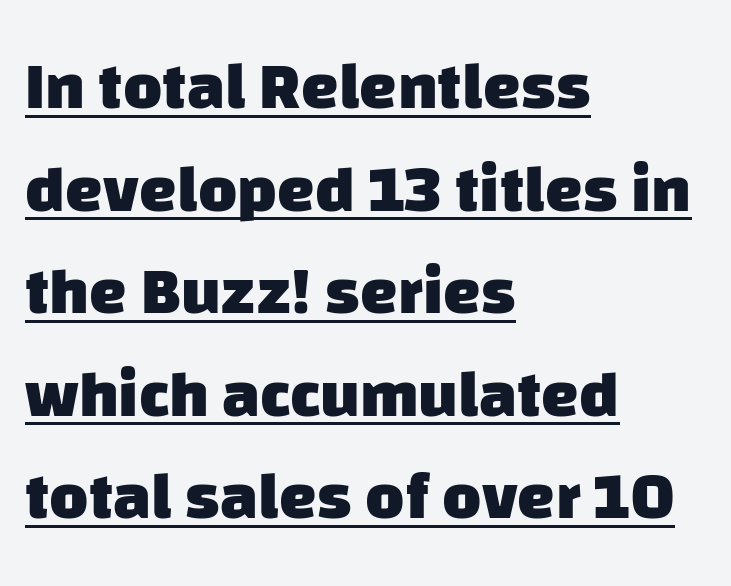
Q: Is the text bold? A: Yes.
Q: Is the typeface a serif or a sans-serif typeface? A: Sans-serif.
Q: Is the text underlined? A: Yes.
Q: How is the paragraph aligned? A: Left-aligned.
Q: Is the spacing between letters normal or unusually wide? A: Normal.
Q: Is the spacing between lines tight, normal or loose? A: Normal.
Q: Width (condensed, normal, or wide)? A: Normal.
Q: Stroke contrast? A: Low.
Q: x-height? A: Large.
Q: Monospaced? A: No.
